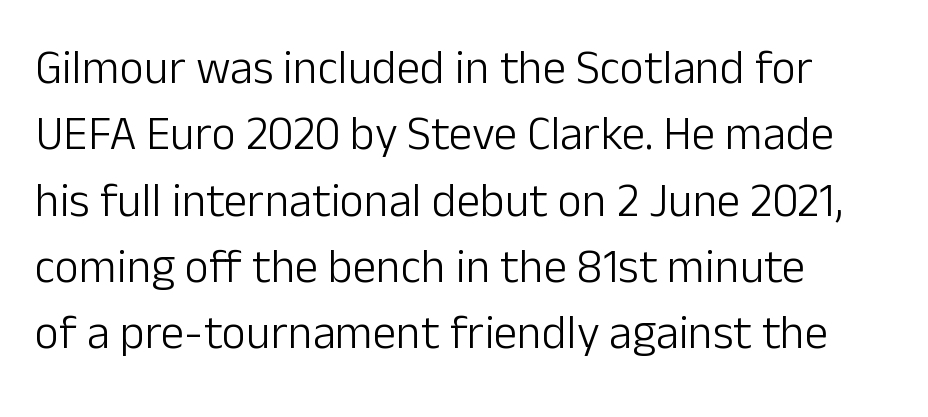
The image shows 47 px light sans-serif type, upright; set left-aligned, normal line spacing (1.41x), normal letter spacing, not underlined; low stroke contrast and a medium x-height.
